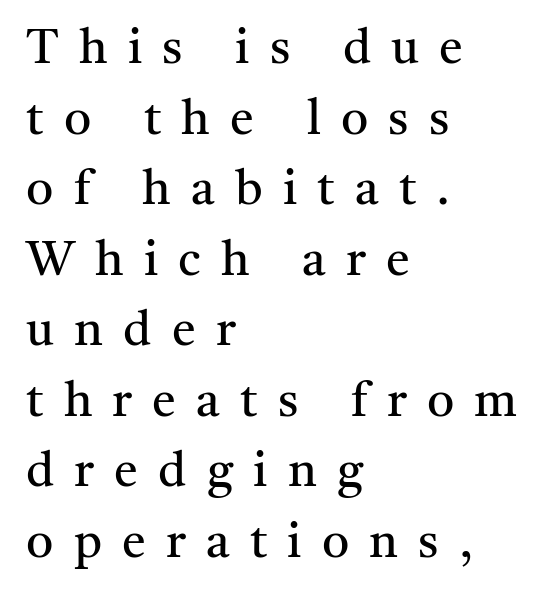
Leading: standard. Each letter keeps its own natural width here, so spacing adapts to shape. The glyphs are unaccompanied by any horizontal stroke below them. The face looks like a standard text weight, possibly lighter. The glyphs in this specimen are seriffed.
